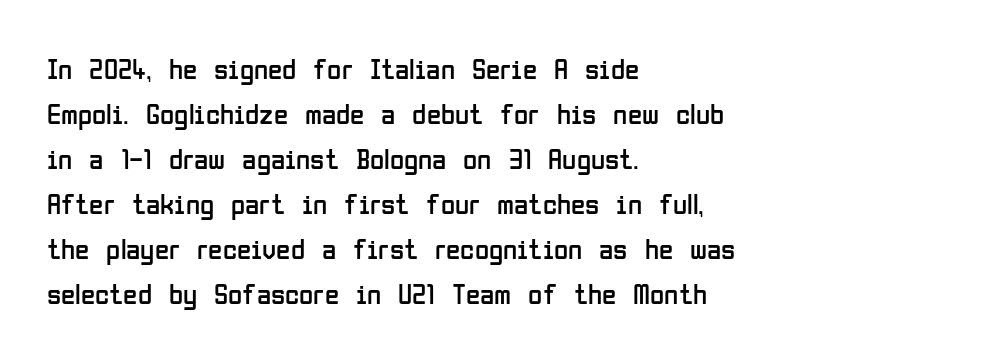
Q: Is the text bold? A: No.
Q: Is the text italic (slanted)? A: No, it is upright.
Q: Is the typeface a serif or a sans-serif typeface? A: Sans-serif.
Q: Is the text underlined? A: No.
Q: How is the paragraph aligned? A: Left-aligned.
Q: Is the spacing between letters normal or unusually wide? A: Normal.
Q: Is the spacing between lines tight, normal or loose? A: Normal.
Q: Width (condensed, normal, or wide)? A: Condensed.
Q: Stroke contrast? A: Low.
Q: x-height? A: Medium.
Q: Monospaced? A: No.
